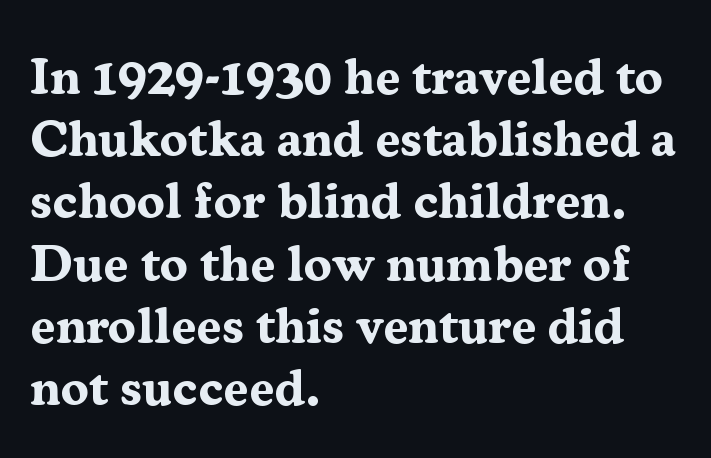
The image shows 51 px bold serif type, upright; set left-aligned, line spacing 1.22x, normal letter spacing, not underlined; medium stroke contrast and a medium x-height.
